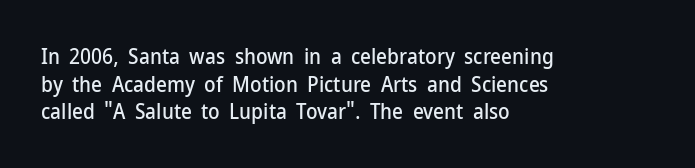
The image shows 21 px text type, upright; set left-aligned, normal line spacing (1.31x), normal letter spacing, not underlined.
